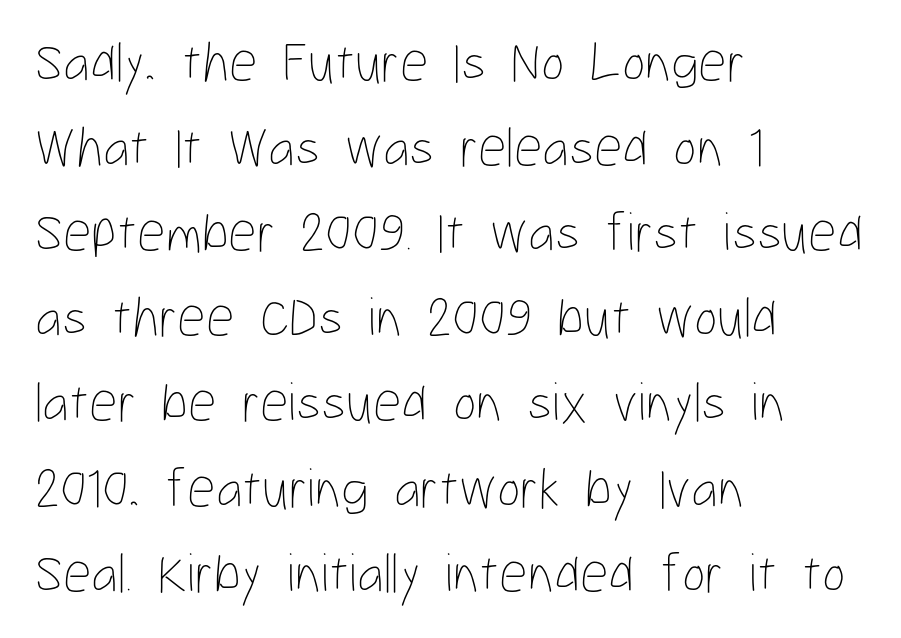
Honestly, there is no underline to notice here at all. Spacing between characters is what you'd get straight out of the box. The lettering holds an erect, upright posture throughout. Proportional: the letters do not fall into vertical columns.
